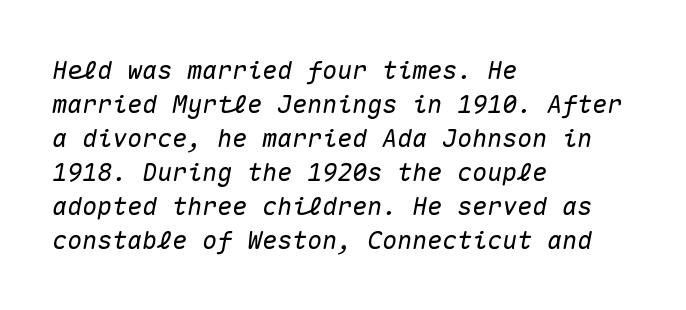
Q: Is the text italic (slanted)? A: Yes, it leans right by about 10 degrees.
Q: Is the text underlined? A: No.
Q: How is the paragraph aligned? A: Left-aligned.
Q: Is the spacing between letters normal or unusually wide? A: Normal.
Q: Is the spacing between lines tight, normal or loose? A: Normal.
